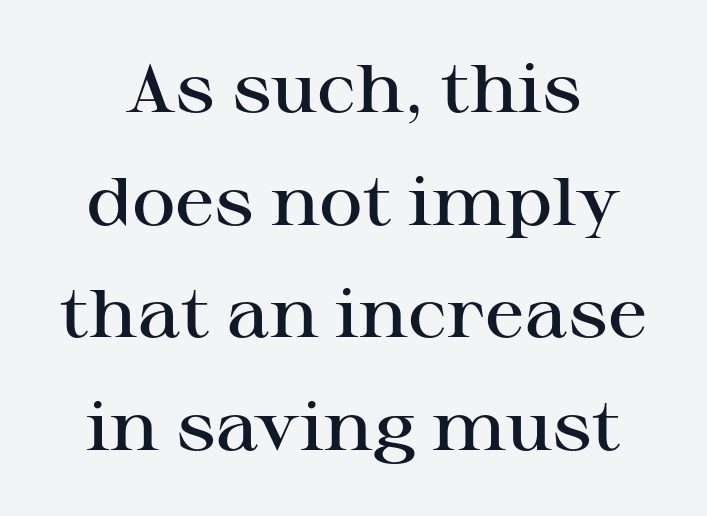
Letters rest on an invisible, unmarked baseline. What weight is shown? A semibold, between regular and bold. Is this a fixed-width face? No — the glyphs have proportional, varying widths. Successive baselines arrive at the customary interval. Between one letter and the next there's only the usual sliver of space. A serif font was chosen for this passage.
